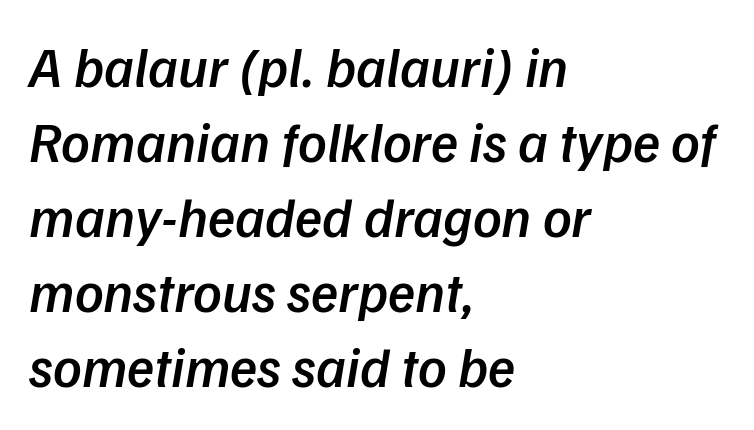
The image shows 56 px semibold type, italic (leaning right); set left-aligned, normal line spacing (1.34x), normal letter spacing, not underlined; low stroke contrast and a medium x-height.
